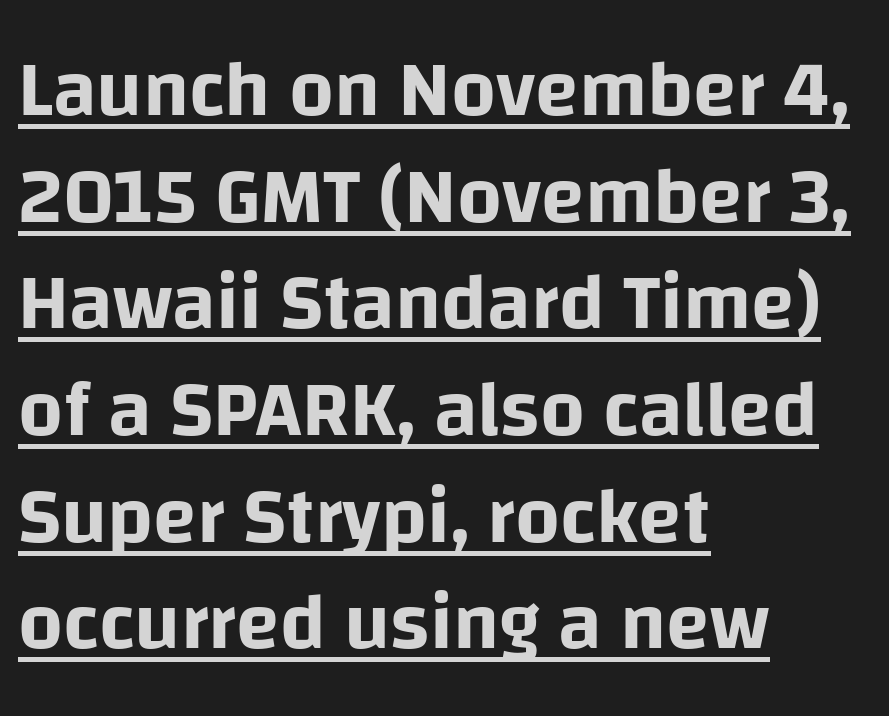
{"serif": "no", "italic": "no", "width": "normal", "stroke_contrast": "low", "x_height": "large", "monospaced": "no", "underline": "yes", "align": "left", "line_spacing": "normal", "line_spacing_ratio": 1.35, "letter_spacing": "normal", "letter_spacing_em": 0.0, "glyph_px": 79}
